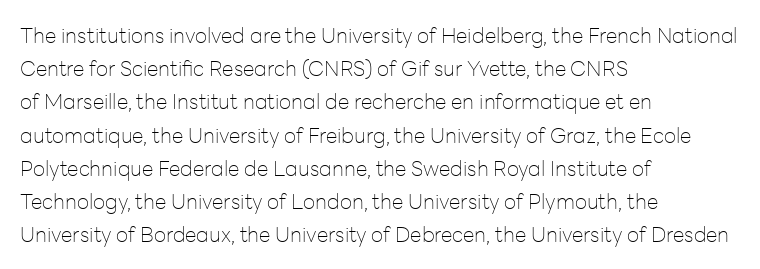
{"italic": "no", "bold": "no", "underline": "no", "align": "left", "line_spacing": "normal", "line_spacing_ratio": 1.58, "letter_spacing": "normal", "letter_spacing_em": 0.0, "glyph_px": 21}
